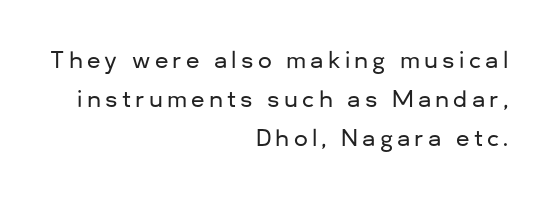
Q: Is the text italic (slanted)? A: No, it is upright.
Q: Is the text underlined? A: No.
Q: How is the paragraph aligned? A: Right-aligned.
